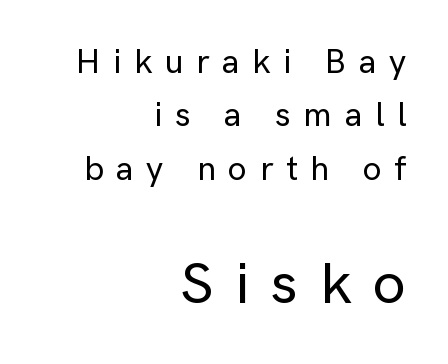
{"serif": "no", "italic": "no", "width": "normal", "stroke_contrast": "low", "x_height": "medium", "monospaced": "no", "underline": "no", "align": "right", "line_spacing": "normal", "line_spacing_ratio": 1.57, "letter_spacing": "wide", "letter_spacing_em": 0.37, "larger_block": "second", "size_ratio": 1.74, "glyph_px": 59}
